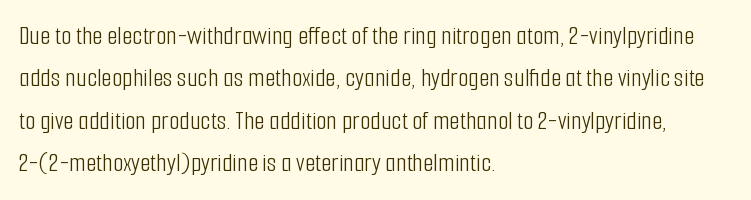
Q: Is the text bold? A: No.
Q: Is the text italic (slanted)? A: No, it is upright.
Q: Is the text underlined? A: No.
Q: How is the paragraph aligned? A: Left-aligned.
Q: Is the spacing between letters normal or unusually wide? A: Normal.
Q: Is the spacing between lines tight, normal or loose? A: Normal.
